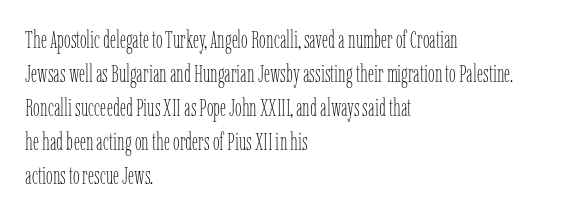
Q: Is the text bold? A: No.
Q: Is the text italic (slanted)? A: No, it is upright.
Q: Is the text underlined? A: No.
Q: How is the paragraph aligned? A: Left-aligned.
Q: Is the spacing between letters normal or unusually wide? A: Normal.
Q: Is the spacing between lines tight, normal or loose? A: Normal.
